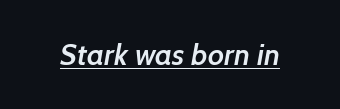
The image shows 30 px semibold sans-serif type; set normal letter spacing, underlined; low stroke contrast and a medium x-height.
